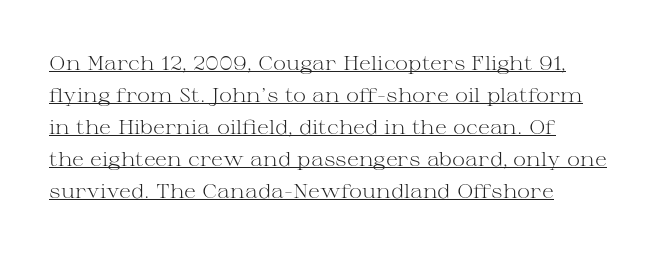
{"italic": "no", "bold": "no", "underline": "yes", "align": "left", "line_spacing": "normal", "line_spacing_ratio": 1.6, "letter_spacing": "normal", "letter_spacing_em": 0.0, "glyph_px": 20}
